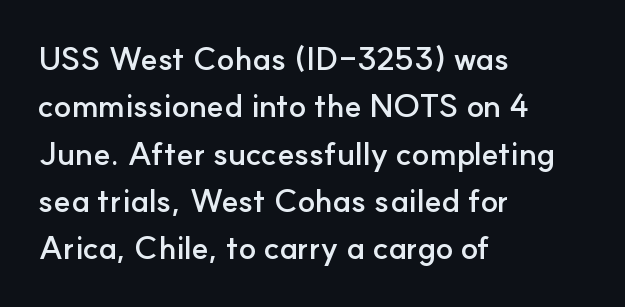
{"serif": "no", "italic": "no", "bold": "yes", "weight": "semibold", "width": "normal", "stroke_contrast": "low", "x_height": "small", "monospaced": "no", "underline": "no", "align": "left", "line_spacing": "normal", "line_spacing_ratio": 1.48, "letter_spacing": "normal", "letter_spacing_em": 0.0, "glyph_px": 32}
